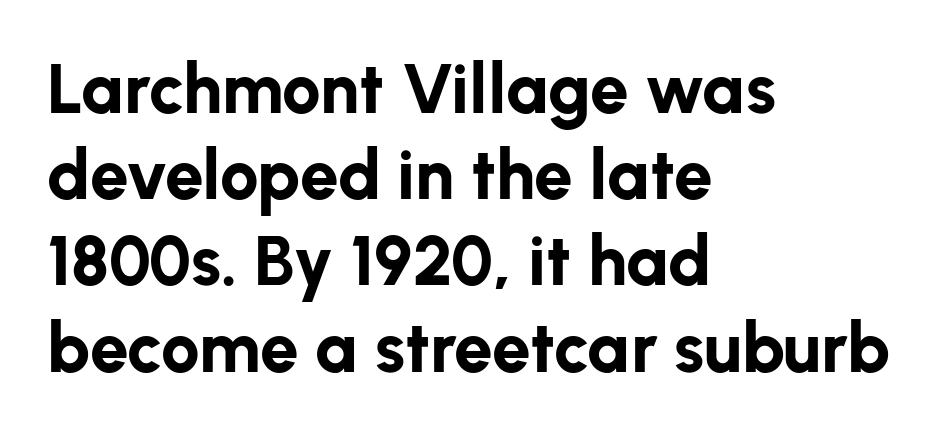
Q: Is the text bold? A: Yes.
Q: Is the text italic (slanted)? A: No, it is upright.
Q: Is the typeface a serif or a sans-serif typeface? A: Sans-serif.
Q: Is the text underlined? A: No.
Q: How is the paragraph aligned? A: Left-aligned.
Q: Is the spacing between letters normal or unusually wide? A: Normal.
Q: Is the spacing between lines tight, normal or loose? A: Normal.
Q: Width (condensed, normal, or wide)? A: Normal.
Q: Stroke contrast? A: Low.
Q: x-height? A: Medium.
Q: Monospaced? A: No.
